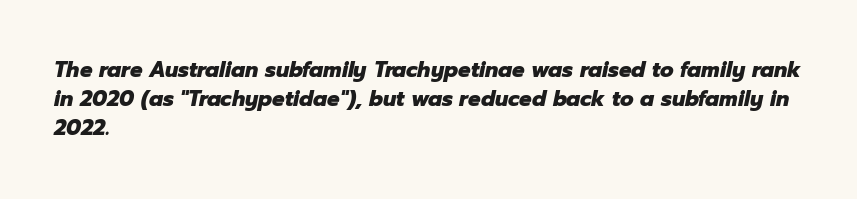
Q: Is the text bold? A: Yes.
Q: Is the text italic (slanted)? A: Yes, it leans right by about 12 degrees.
Q: Is the text underlined? A: No.
Q: How is the paragraph aligned? A: Left-aligned.
Q: Is the spacing between letters normal or unusually wide? A: Normal.
Q: Is the spacing between lines tight, normal or loose? A: Normal.
